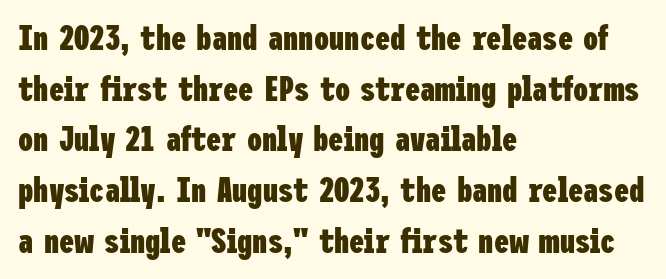
Line beginnings align vertically; line endings do not. Honestly, there is no underline to notice here at all. How would I describe the line gaps? Plain and ordinary. Stroke thickness is high; the sample reads as a true bold. The characters display no serif detailing; their extremities are plain.
